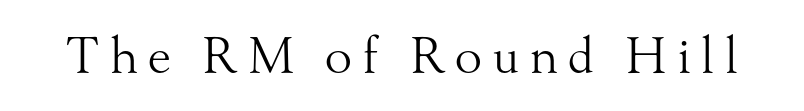
Q: Is the text bold? A: No.
Q: Is the text italic (slanted)? A: No, it is upright.
Q: Is the typeface a serif or a sans-serif typeface? A: Serif.
Q: Is the text underlined? A: No.
Q: Is the spacing between letters normal or unusually wide? A: Unusually wide.
Q: Width (condensed, normal, or wide)? A: Normal.
Q: Stroke contrast? A: Medium.
Q: x-height? A: Small.
Q: Monospaced? A: No.
